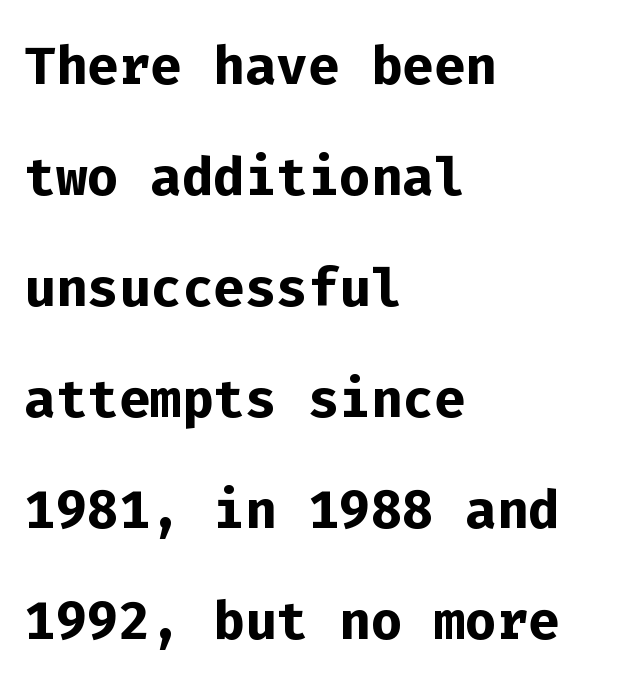
Decoration check: the copy has no underline. These lines stack with their left ends in a neat column. Plenty of ink on the page — the face is bold. The type sits square on the baseline with zero lean. Each letter, wide or thin by design, is forced into the same width here. Does the type have serifs? No, each stem ends abruptly.
